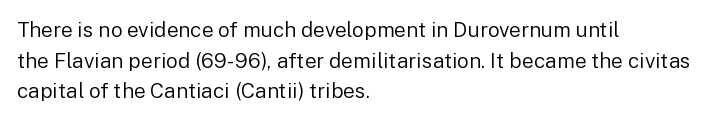
The strip under each line holds only bare page. The lines in this sample share a left origin and differ only in where they stop. The block of text has a typical density, with ordinary space between rows. A typesetter would call this zero additional tracking. Each stroke keeps to a modest, everyday thickness or less. Style check: upright.
